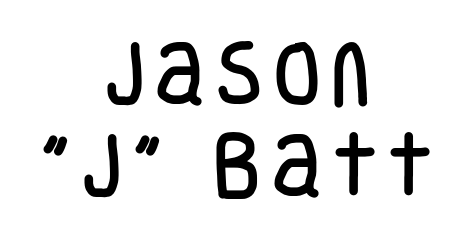
Q: Is the text italic (slanted)? A: No, it is upright.
Q: Is the typeface a serif or a sans-serif typeface? A: Sans-serif.
Q: Is the text underlined? A: No.
Q: How is the paragraph aligned? A: Centered.
Q: Is the spacing between lines tight, normal or loose? A: Normal.
Q: Width (condensed, normal, or wide)? A: Condensed.
Q: Stroke contrast? A: Low.
Q: x-height? A: Large.
Q: Monospaced? A: No.
